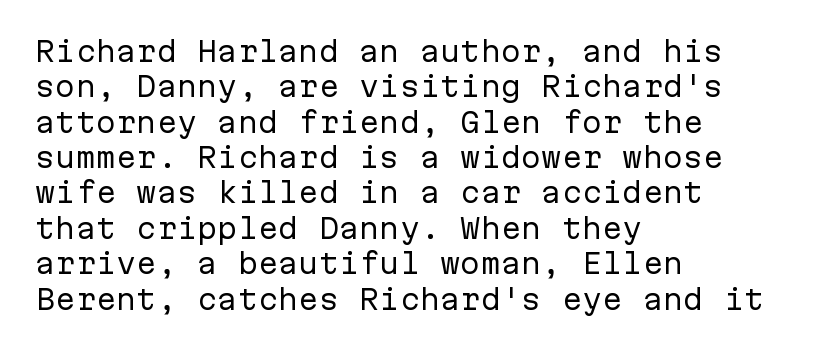
Line beginnings align vertically; line endings do not. The typography opts for an upright posture over an oblique one. Baseline-to-baseline distance is the conventional proportion of letter height. The characters are drawn with everyday or finer stroke widths. Here the glyphs are tracked normally, forming tight word shapes.
